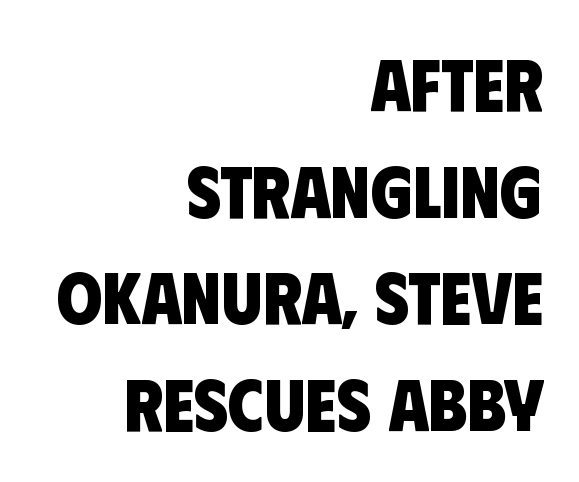
The image shows 73 px heavy, condensed sans-serif type; set right-aligned, normal line spacing (1.46x), normal letter spacing, not underlined; low stroke contrast and a large x-height.
